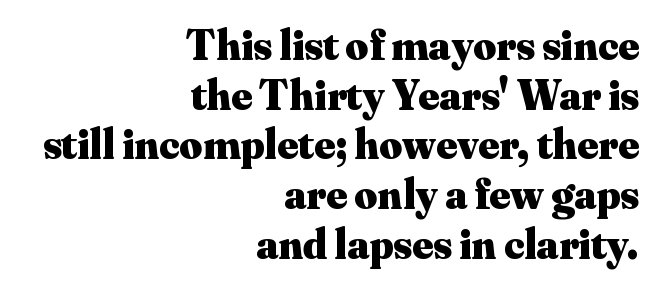
Q: Is the text bold? A: Yes.
Q: Is the text italic (slanted)? A: No, it is upright.
Q: Is the typeface a serif or a sans-serif typeface? A: Serif.
Q: Is the text underlined? A: No.
Q: How is the paragraph aligned? A: Right-aligned.
Q: Is the spacing between letters normal or unusually wide? A: Normal.
Q: Is the spacing between lines tight, normal or loose? A: Tight.
Q: Width (condensed, normal, or wide)? A: Normal.
Q: Stroke contrast? A: Medium.
Q: x-height? A: Small.
Q: Monospaced? A: No.
